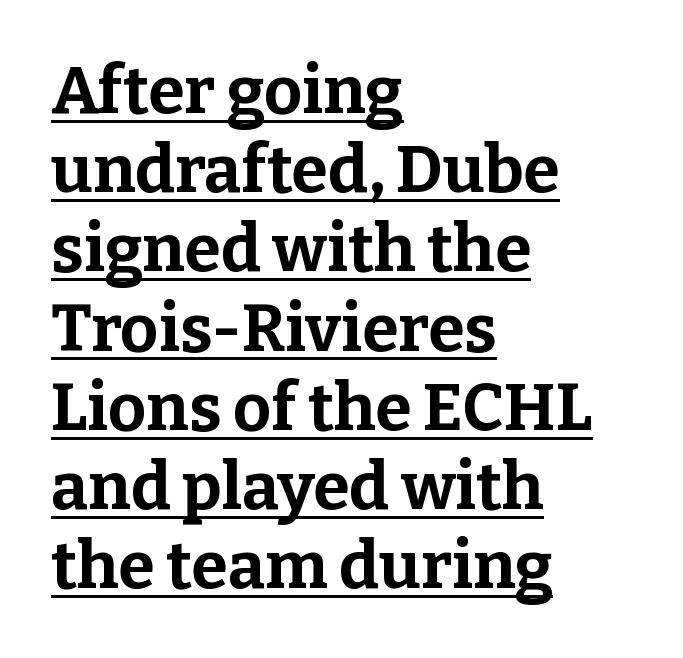
The image shows 66 px bold serif type, upright; set left-aligned, line spacing 1.2x, normal letter spacing, underlined; low stroke contrast and a medium x-height.
